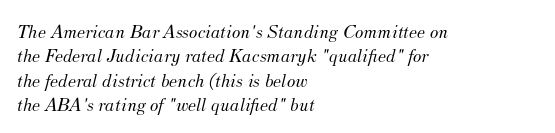
{"italic": "yes", "lean": "right", "slant_degrees": 12, "bold": "no", "underline": "no", "align": "left", "line_spacing_ratio": 1.22, "letter_spacing": "normal", "letter_spacing_em": 0.0, "glyph_px": 20}
